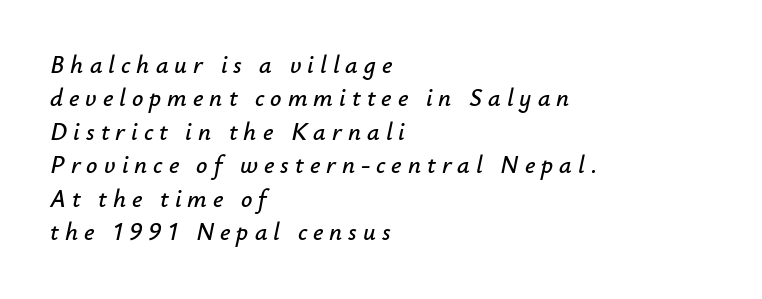
The image shows 25 px text type, italic (leaning right); set left-aligned, normal line spacing (1.34x), unusually wide letter spacing (+0.24 em), not underlined.
